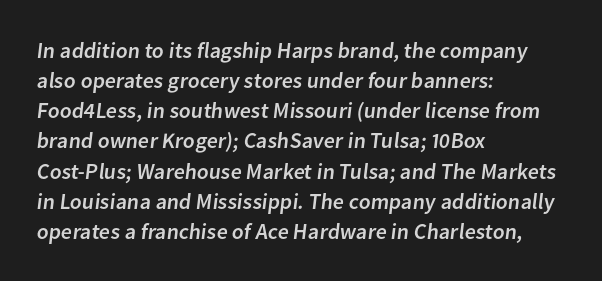
The image shows 22 px text type; set left-aligned, normal line spacing (1.37x), normal letter spacing, not underlined.
